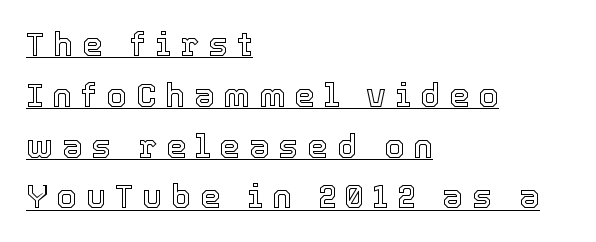
Q: Is the text italic (slanted)? A: No, it is upright.
Q: Is the text underlined? A: Yes.
Q: How is the paragraph aligned? A: Left-aligned.
Q: Is the spacing between letters normal or unusually wide? A: Unusually wide.
Q: Is the spacing between lines tight, normal or loose? A: Normal.
Q: Width (condensed, normal, or wide)? A: Normal.
Q: x-height? A: Medium.
Q: Monospaced? A: No.
